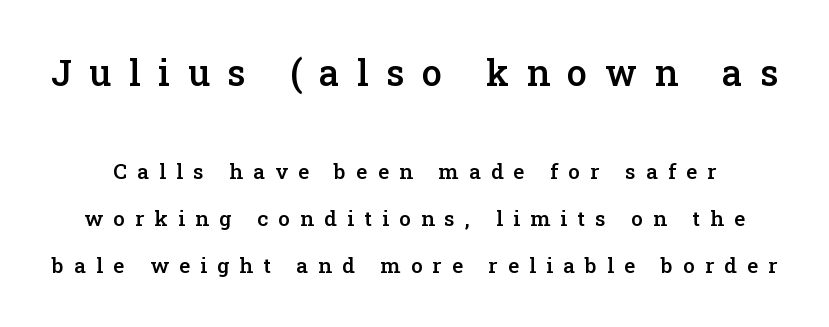
Q: Is the text bold? A: Semi-bold.
Q: Is the text italic (slanted)? A: No, it is upright.
Q: Is the typeface a serif or a sans-serif typeface? A: Serif.
Q: Is the text underlined? A: No.
Q: Is the spacing between letters normal or unusually wide? A: Unusually wide.
Q: Is the spacing between lines tight, normal or loose? A: Loose.
Q: Which block of text is set in a larger size, the first (top) or the second (bottom)? A: The first (top) one.
Q: Width (condensed, normal, or wide)? A: Normal.
Q: Stroke contrast? A: Low.
Q: x-height? A: Medium.
Q: Monospaced? A: No.
